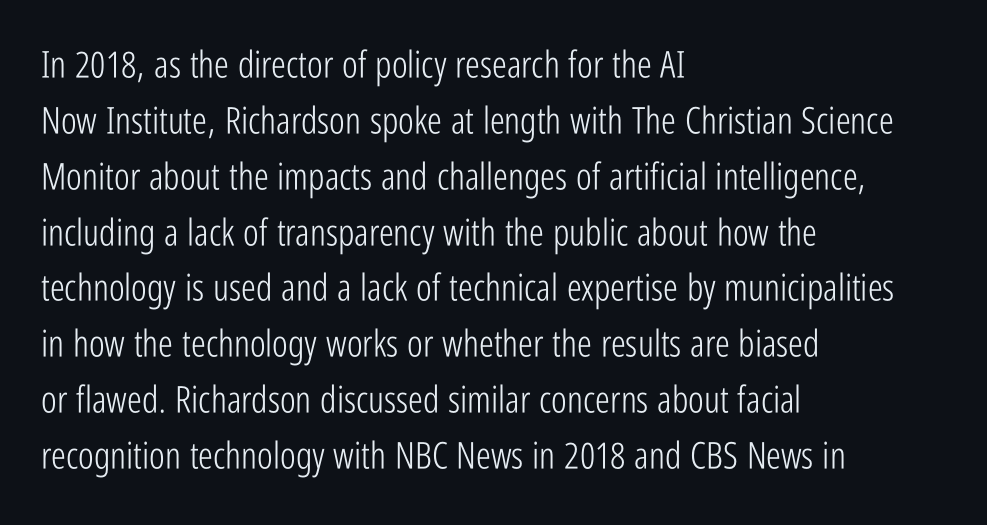
The image shows 37 px light, condensed sans-serif type, upright; set left-aligned, normal line spacing (1.51x), normal letter spacing, not underlined; low stroke contrast and a medium x-height.
